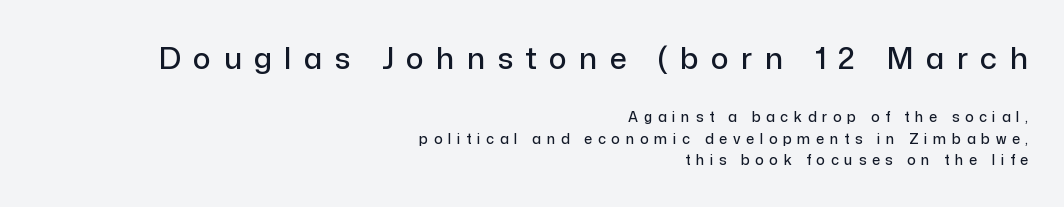
In terms of leading, this rendering sits right in the middle. In this sample the first text group is rendered at the bigger scale. Ordinary non-slanted type is in use. Only glyphs here, with clear space below each row. Teacher's note: observe the even right margin — that is flush-right alignment. Words appear elongated and porous because spacing is wide.
